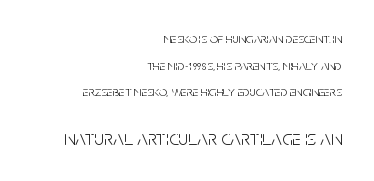
{"italic": "no", "bold": "no", "underline": "no", "align": "right", "line_spacing": "loose", "line_spacing_ratio": 1.9, "letter_spacing": "normal", "letter_spacing_em": 0.0, "larger_block": "second", "size_ratio": 1.5, "glyph_px": 21}
